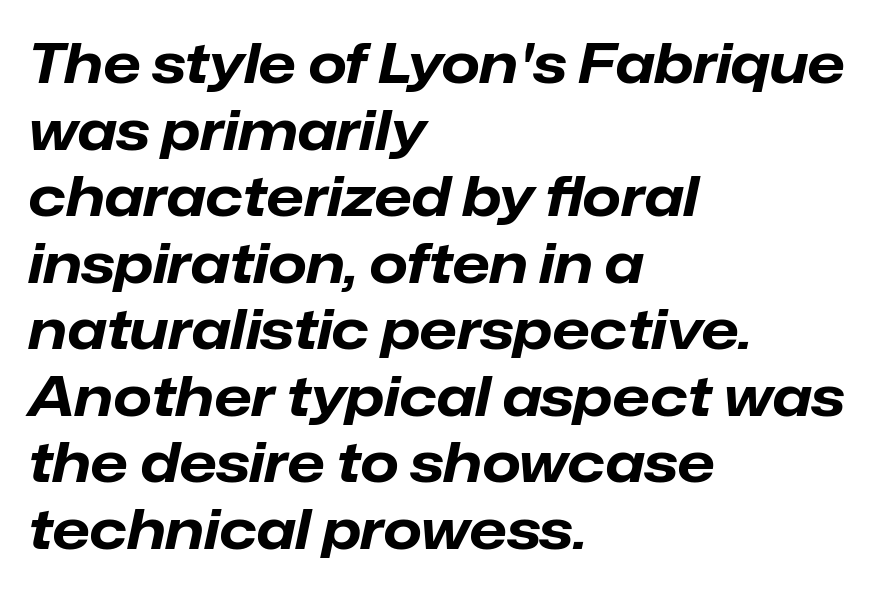
The image shows 55 px bold type, italic (leaning right); set left-aligned, line spacing 1.21x, normal letter spacing, not underlined; low stroke contrast and a medium x-height.
